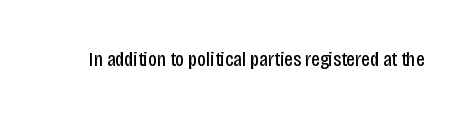
The image shows 21 px text type, upright; set normal letter spacing, not underlined.
